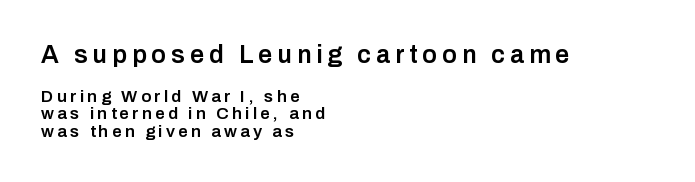
Q: Is the text bold? A: Semi-bold.
Q: Is the text italic (slanted)? A: No, it is upright.
Q: Is the text underlined? A: No.
Q: How is the paragraph aligned? A: Left-aligned.
Q: Is the spacing between letters normal or unusually wide? A: Unusually wide.
Q: Is the spacing between lines tight, normal or loose? A: Tight.
Q: Which block of text is set in a larger size, the first (top) or the second (bottom)? A: The first (top) one.
